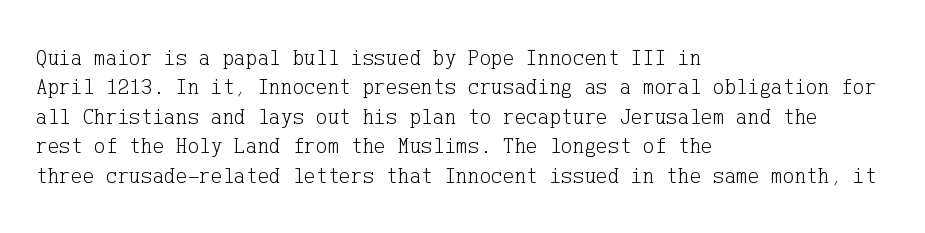
{"italic": "no", "bold": "no", "underline": "no", "align": "left", "line_spacing": "normal", "line_spacing_ratio": 1.34, "letter_spacing": "normal", "letter_spacing_em": 0.0, "glyph_px": 22}
